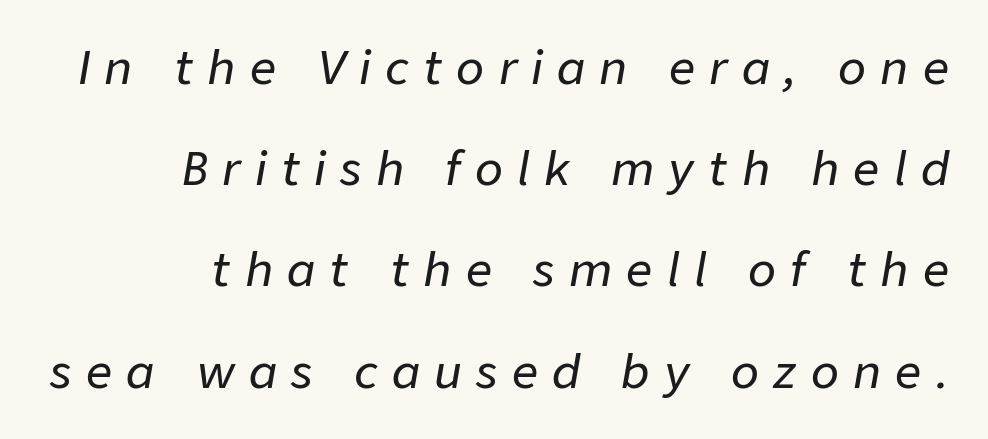
{"italic": "yes", "lean": "right", "slant_degrees": 9, "width": "normal", "stroke_contrast": "low", "x_height": "medium", "monospaced": "no", "underline": "no", "align": "right", "line_spacing": "loose", "line_spacing_ratio": 2.2, "letter_spacing": "wide", "letter_spacing_em": 0.31, "glyph_px": 46}
